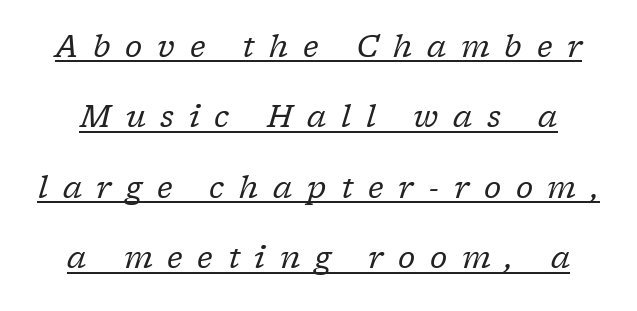
Q: Is the text bold? A: No.
Q: Is the text italic (slanted)? A: Yes, it leans right by about 17 degrees.
Q: Is the typeface a serif or a sans-serif typeface? A: Serif.
Q: Is the text underlined? A: Yes.
Q: Is the spacing between letters normal or unusually wide? A: Unusually wide.
Q: Is the spacing between lines tight, normal or loose? A: Loose.
Q: Width (condensed, normal, or wide)? A: Normal.
Q: Stroke contrast? A: Low.
Q: x-height? A: Medium.
Q: Monospaced? A: No.
